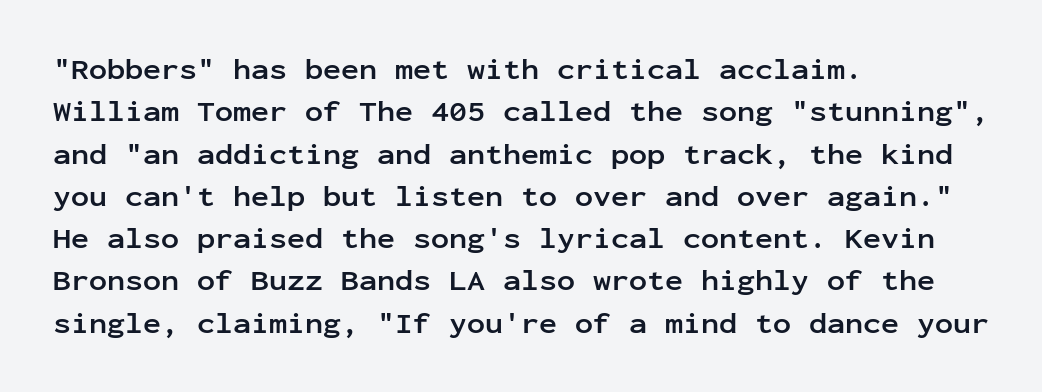
The image shows 30 px semibold sans-serif type, upright, monospaced; set left-aligned, normal line spacing (1.41x), normal letter spacing, not underlined; low stroke contrast and a medium x-height.
